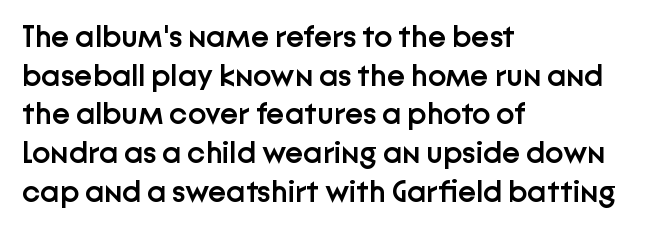
{"serif": "no", "italic": "no", "bold": "semi", "weight": "semibold", "width": "normal", "stroke_contrast": "low", "x_height": "medium", "monospaced": "no", "underline": "no", "align": "left", "line_spacing": "normal", "line_spacing_ratio": 1.25, "letter_spacing": "normal", "letter_spacing_em": 0.0, "glyph_px": 31}
